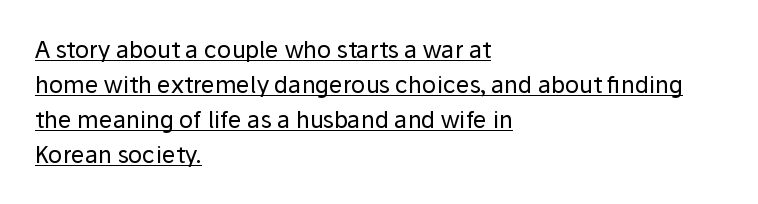
The lines sit at an ordinary, default distance from one another. Nothing heavy about these letters — not bold at all. Notice how the passage keeps a crisp vertical edge on the left only. Is there any slant? The stems are plumb.
